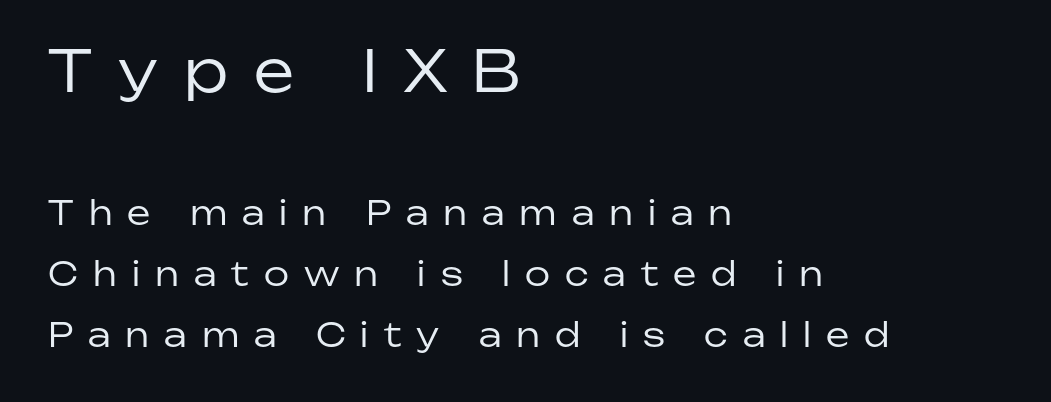
Q: Is the text bold? A: No.
Q: Is the text italic (slanted)? A: No, it is upright.
Q: Is the typeface a serif or a sans-serif typeface? A: Sans-serif.
Q: Is the text underlined? A: No.
Q: How is the paragraph aligned? A: Left-aligned.
Q: Is the spacing between letters normal or unusually wide? A: Unusually wide.
Q: Which block of text is set in a larger size, the first (top) or the second (bottom)? A: The first (top) one.
Q: Width (condensed, normal, or wide)? A: Normal.
Q: Stroke contrast? A: Low.
Q: x-height? A: Medium.
Q: Monospaced? A: No.
